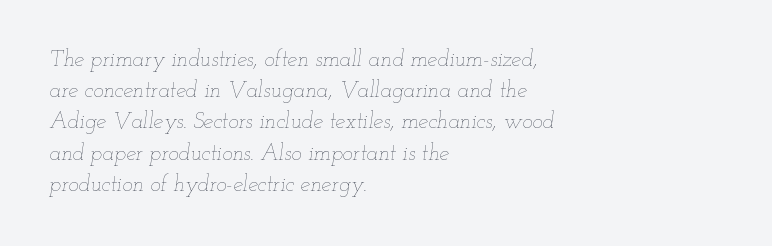
{"italic": "yes", "lean": "right", "slant_degrees": 12, "bold": "no", "underline": "no", "align": "left", "line_spacing": "normal", "line_spacing_ratio": 1.42, "letter_spacing": "normal", "letter_spacing_em": 0.0, "glyph_px": 22}
